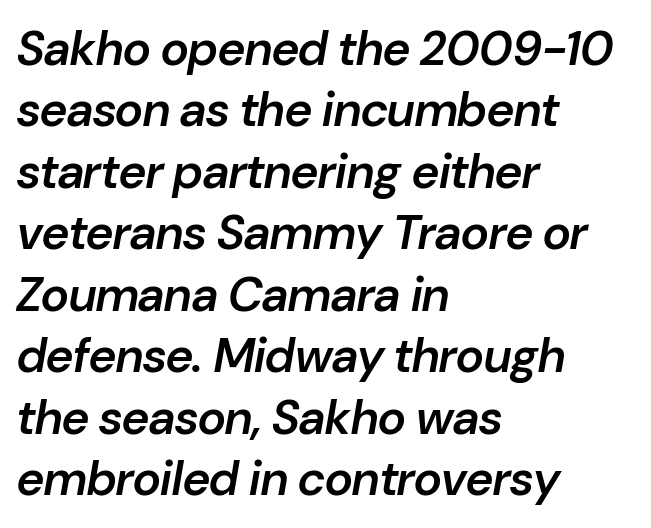
The image shows 48 px semibold type, italic (leaning right); set left-aligned, normal line spacing (1.28x), normal letter spacing, not underlined; low stroke contrast and a medium x-height.
